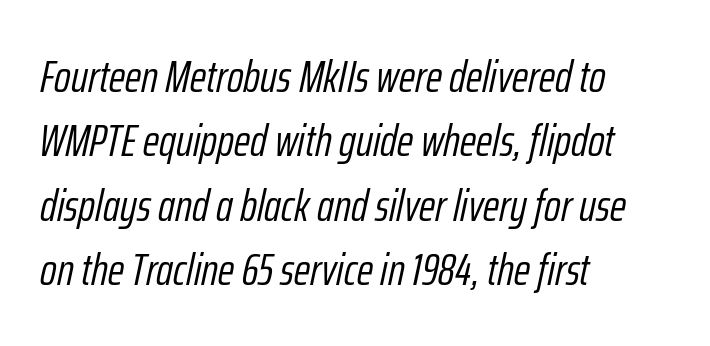
The image shows 45 px light, condensed type, italic (leaning right); set left-aligned, normal line spacing (1.43x), normal letter spacing, not underlined; low stroke contrast and a medium x-height.
